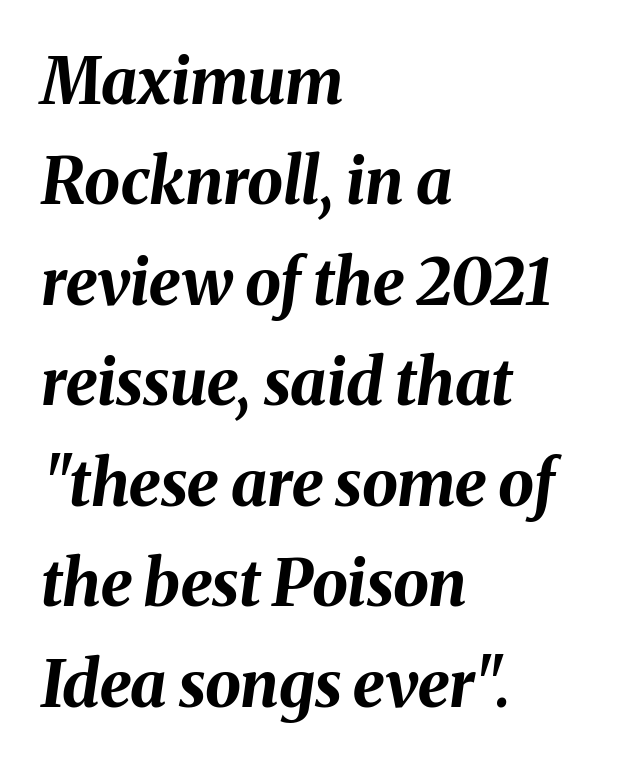
The image shows 64 px bold type, italic (leaning right); set left-aligned, normal line spacing (1.57x), normal letter spacing, not underlined; medium stroke contrast and a medium x-height.
